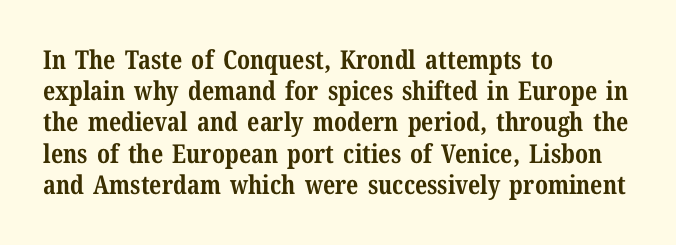
Q: Is the text bold? A: Yes.
Q: Is the text italic (slanted)? A: No, it is upright.
Q: Is the text underlined? A: No.
Q: How is the paragraph aligned? A: Left-aligned.
Q: Is the spacing between letters normal or unusually wide? A: Normal.
